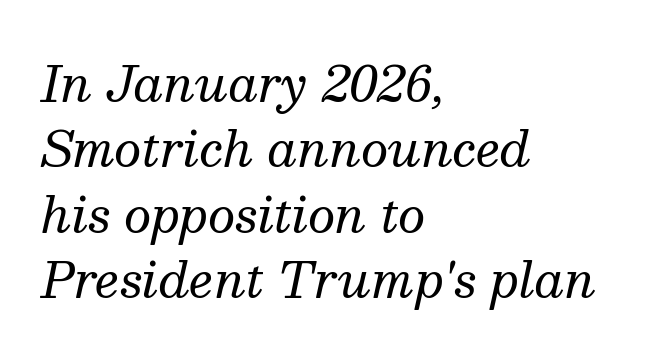
Q: Is the text bold? A: No.
Q: Is the text italic (slanted)? A: Yes, it leans right by about 13 degrees.
Q: Is the typeface a serif or a sans-serif typeface? A: Serif.
Q: Is the text underlined? A: No.
Q: How is the paragraph aligned? A: Left-aligned.
Q: Is the spacing between letters normal or unusually wide? A: Normal.
Q: Is the spacing between lines tight, normal or loose? A: Normal.
Q: Width (condensed, normal, or wide)? A: Normal.
Q: Stroke contrast? A: Medium.
Q: x-height? A: Medium.
Q: Monospaced? A: No.
